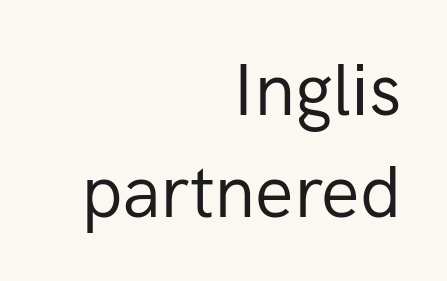
Q: Is the text bold? A: No.
Q: Is the text italic (slanted)? A: No, it is upright.
Q: Is the typeface a serif or a sans-serif typeface? A: Sans-serif.
Q: Is the text underlined? A: No.
Q: How is the paragraph aligned? A: Right-aligned.
Q: Is the spacing between letters normal or unusually wide? A: Normal.
Q: Is the spacing between lines tight, normal or loose? A: Normal.
Q: Width (condensed, normal, or wide)? A: Normal.
Q: Stroke contrast? A: Low.
Q: x-height? A: Medium.
Q: Monospaced? A: No.
